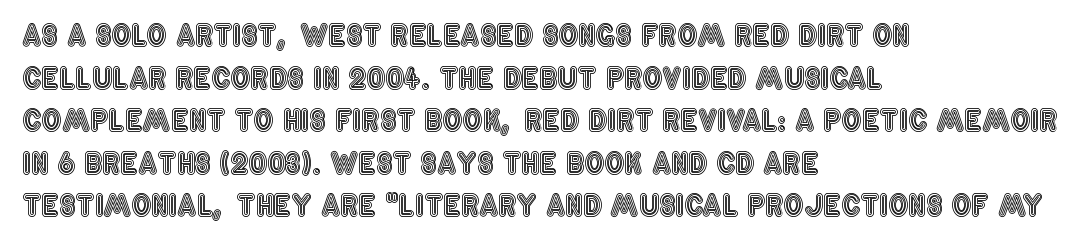
{"italic": "no", "width": "condensed", "x_height": "large", "monospaced": "no", "underline": "no", "align": "left", "line_spacing": "normal", "line_spacing_ratio": 1.52, "letter_spacing": "normal", "letter_spacing_em": 0.0, "glyph_px": 28}
